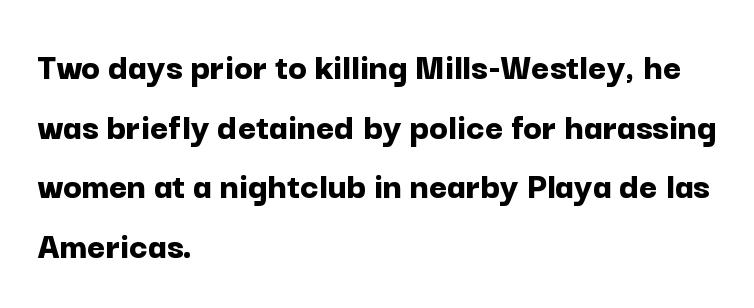
The image shows 39 px bold sans-serif type, upright; set left-aligned, normal line spacing (1.53x), normal letter spacing, not underlined; low stroke contrast and a medium x-height.
